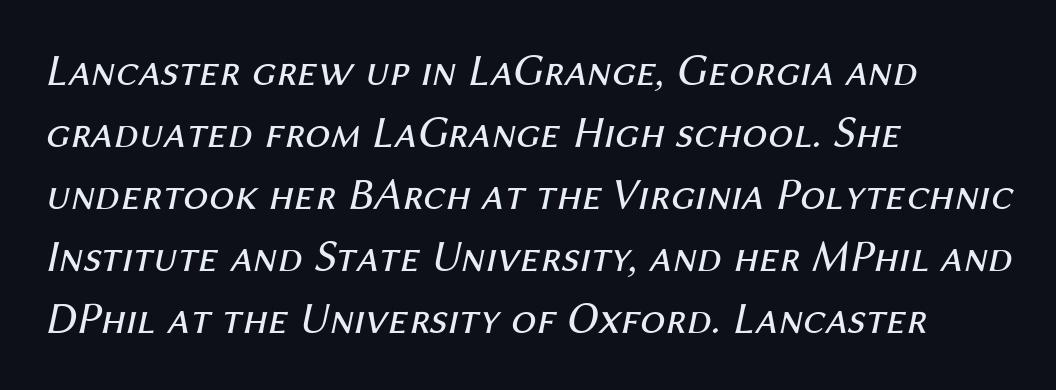
The image shows 45 px regular-weight type, italic (leaning right); set left-aligned, normal line spacing (1.38x), normal letter spacing, not underlined; medium stroke contrast and a medium x-height.
